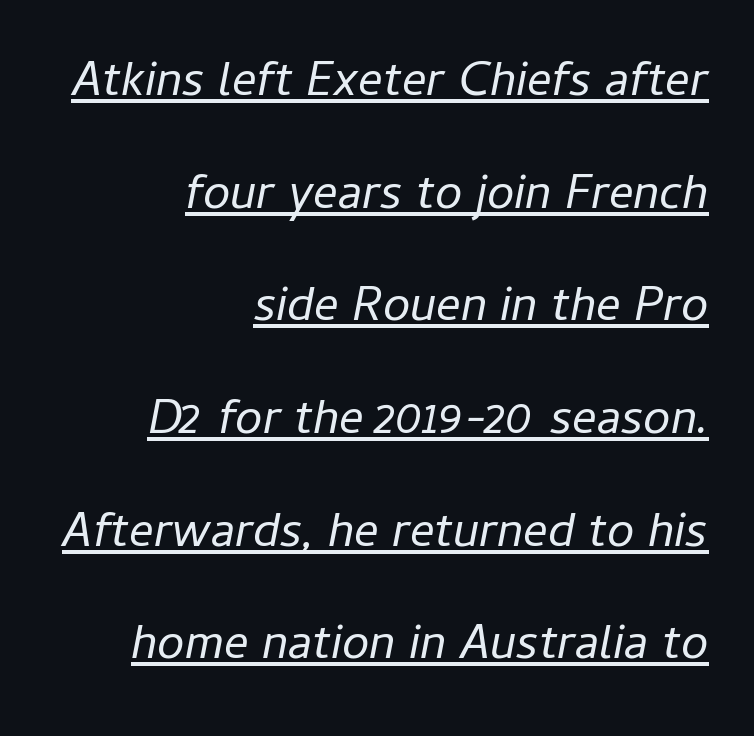
Q: Is the text bold? A: No.
Q: Is the text italic (slanted)? A: Yes, it leans right by about 11 degrees.
Q: Is the text underlined? A: Yes.
Q: How is the paragraph aligned? A: Right-aligned.
Q: Is the spacing between letters normal or unusually wide? A: Normal.
Q: Is the spacing between lines tight, normal or loose? A: Loose.
Q: Width (condensed, normal, or wide)? A: Normal.
Q: Stroke contrast? A: Low.
Q: x-height? A: Medium.
Q: Monospaced? A: No.
